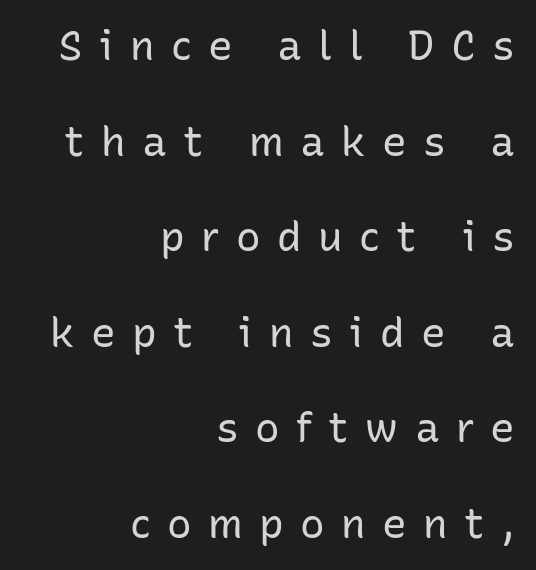
{"serif": "no", "italic": "no", "bold": "no", "weight": "regular", "width": "normal", "stroke_contrast": "low", "x_height": "medium", "monospaced": "no", "underline": "no", "align": "right", "line_spacing": "loose", "line_spacing_ratio": 2.33, "letter_spacing": "wide", "letter_spacing_em": 0.4, "glyph_px": 41}
